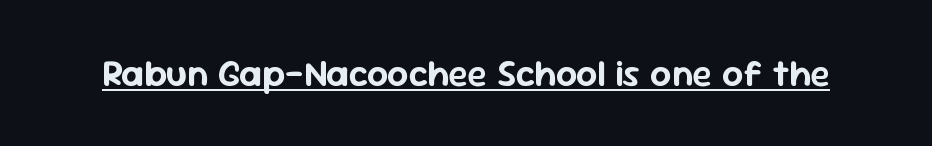
{"serif": "no", "italic": "no", "width": "normal", "stroke_contrast": "low", "x_height": "medium", "monospaced": "no", "underline": "yes", "letter_spacing": "normal", "letter_spacing_em": 0.0, "glyph_px": 37}
